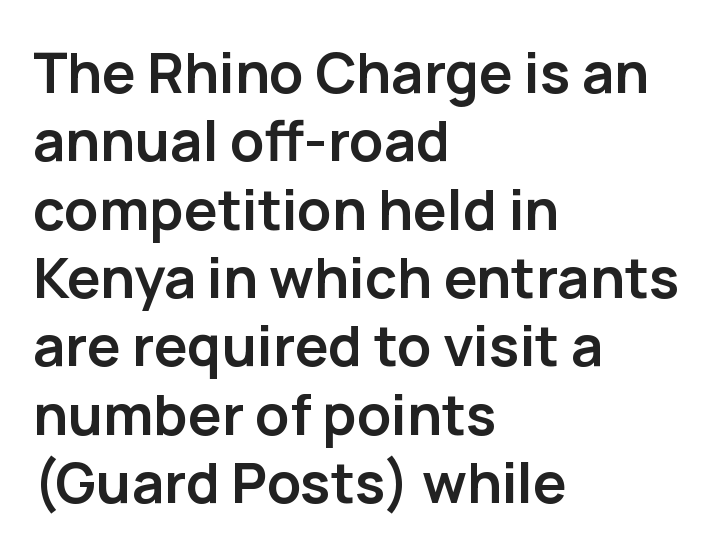
Are there feet on the stems? There aren't — it's a sans. You'd pick this weight for a headline — it's a proper bold. Proportional: the letters do not fall into vertical columns. This sample is left-justified, so line endings fall wherever the words run out. The typography opts for an upright posture over an oblique one. Honestly, there is no underline to notice here at all.
